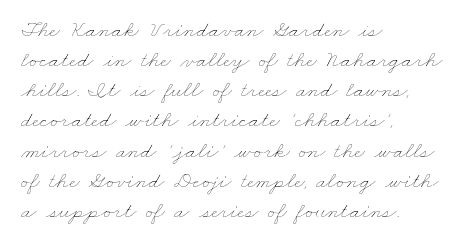
The gaps between neighbouring characters are ordinary and unremarkable. Left-aligned paragraph, ragged on the right. Weight: in the light-to-regular range. Honestly, there is no underline to notice here at all. These lines sit exactly where default settings would place them.
